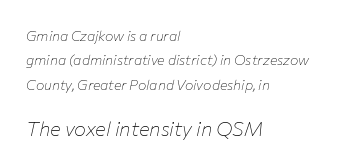
The image shows 20 px text type, italic (leaning right); set left-aligned, line spacing 1.75x, normal letter spacing, not underlined; the second (bottom) block is 1.43x larger.
